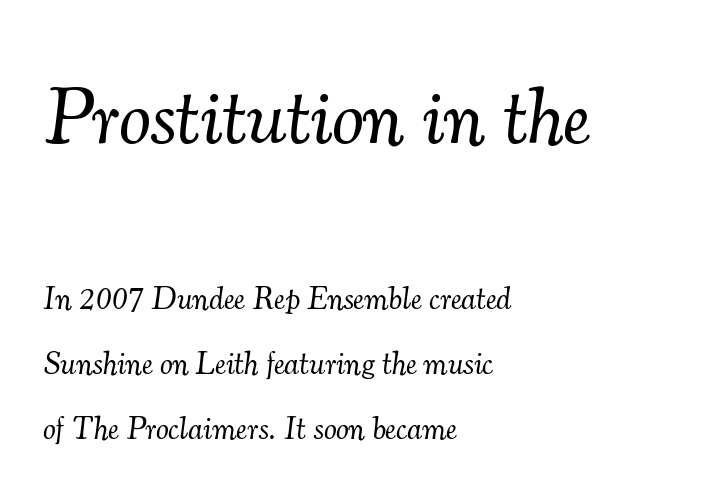
The image shows 80 px light serif type, italic (leaning right); set left-aligned, loose line spacing (2.03x), normal letter spacing, not underlined; the first (top) block is 2.5x larger; medium stroke contrast and a small x-height.
